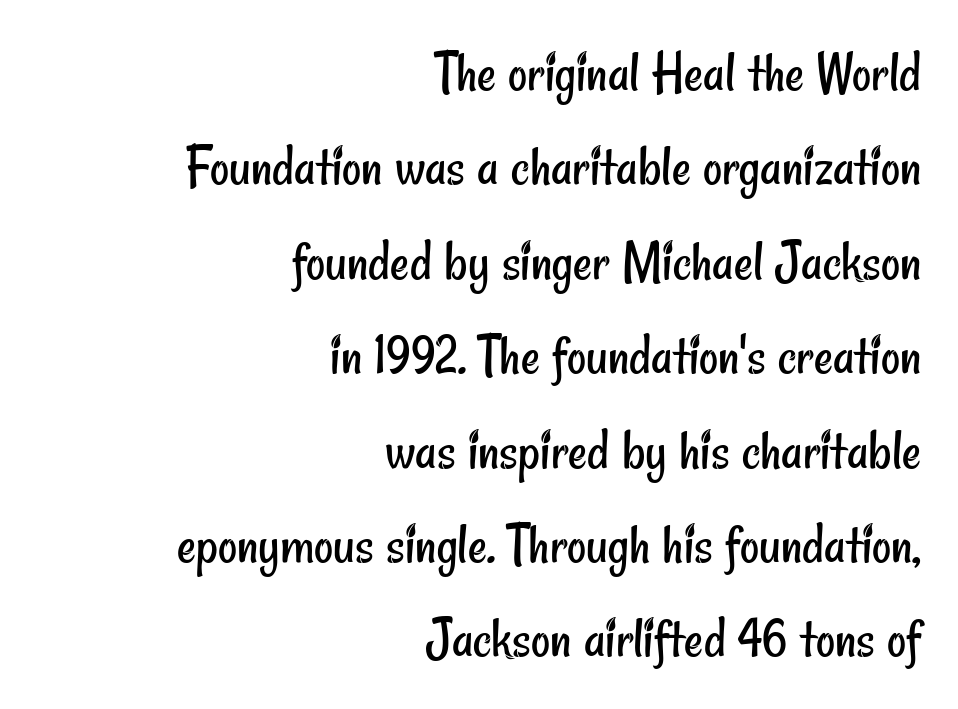
The image shows 59 px regular-weight, condensed sans-serif type; set right-aligned, normal line spacing (1.6x), normal letter spacing, not underlined; low stroke contrast and a small x-height.
